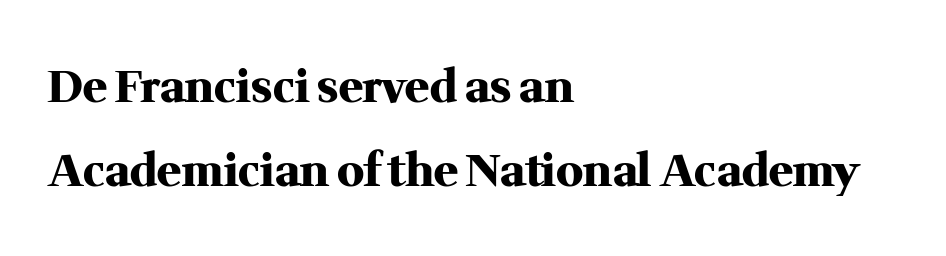
A typesetter would label this face a serif. Looks like regular typesetting: each glyph gets only the width it needs. Caption: standard tracking, unaltered. If you drew a line through each stem, it would be perfectly vertical.
